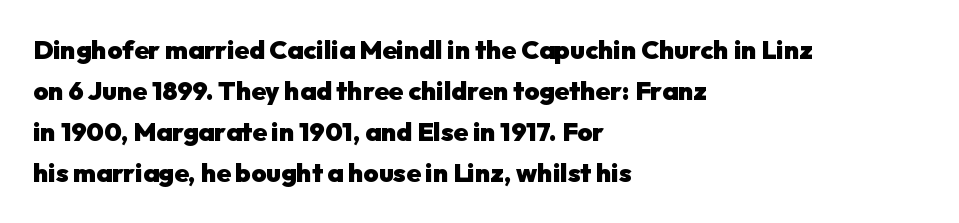
{"italic": "no", "bold": "yes", "underline": "no", "align": "left", "line_spacing": "normal", "line_spacing_ratio": 1.58, "letter_spacing": "normal", "letter_spacing_em": 0.0, "glyph_px": 26}
